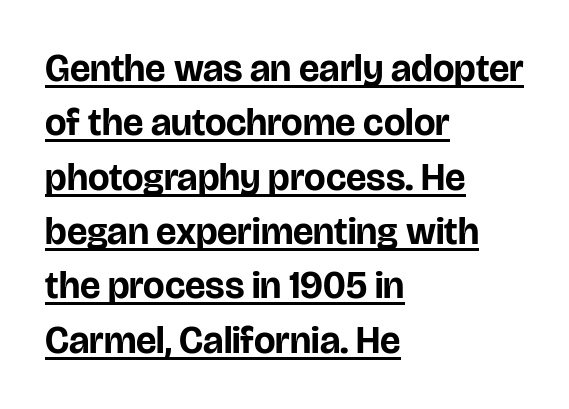
Where is the straight margin? On the left. This sample uses plain, unmodified letter spacing. Proportional: the letters do not fall into vertical columns. The vertical gap from one line to the next is medium. You'd pick this weight for a headline — it's a proper bold.
